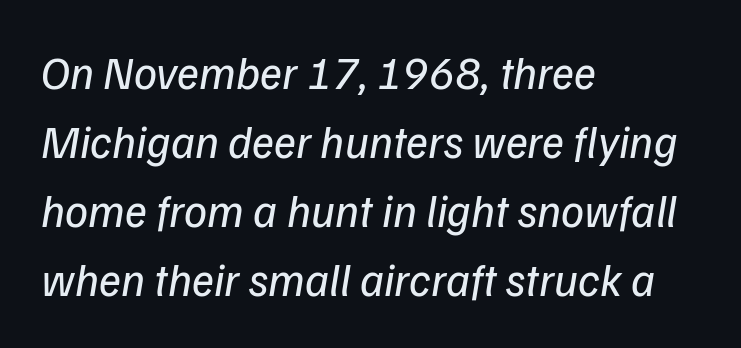
{"italic": "yes", "lean": "right", "slant_degrees": 9, "bold": "no", "weight": "regular", "width": "normal", "stroke_contrast": "low", "x_height": "medium", "monospaced": "no", "underline": "no", "align": "left", "line_spacing": "normal", "line_spacing_ratio": 1.5, "letter_spacing": "normal", "letter_spacing_em": 0.0, "glyph_px": 46}
